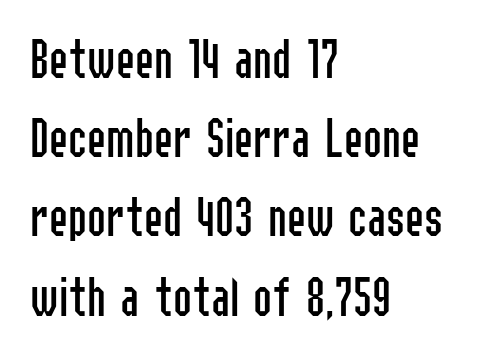
The image shows 57 px regular-weight, condensed sans-serif type, upright; set left-aligned, normal line spacing (1.39x), normal letter spacing, not underlined; low stroke contrast and a medium x-height.
